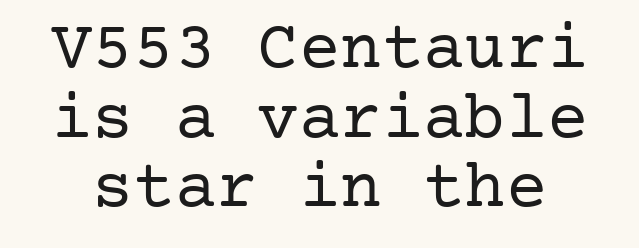
{"serif": "yes", "italic": "no", "bold": "no", "weight": "regular", "width": "normal", "stroke_contrast": "low", "x_height": "medium", "underline": "no", "line_spacing": "tight", "line_spacing_ratio": 1.01, "letter_spacing": "normal", "letter_spacing_em": 0.0, "glyph_px": 69}
